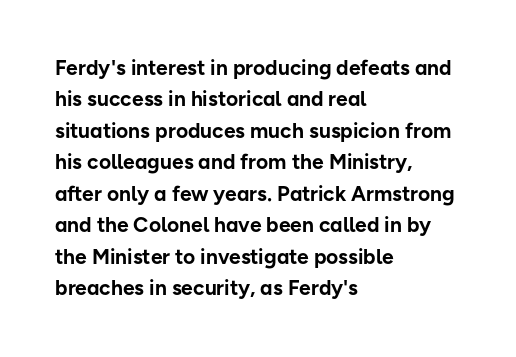
The image shows 21 px bold type, upright; set left-aligned, normal line spacing (1.5x), normal letter spacing, not underlined.
